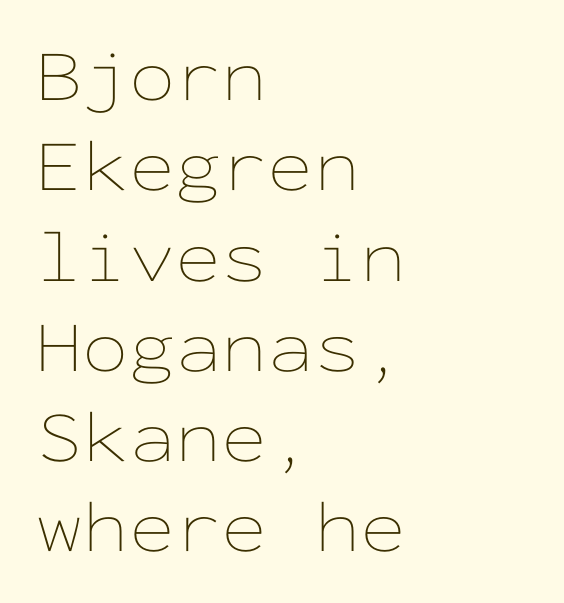
{"italic": "no", "bold": "no", "weight": "thin", "width": "wide", "stroke_contrast": "low", "x_height": "medium", "monospaced": "yes", "underline": "no", "align": "left", "line_spacing_ratio": 1.22, "letter_spacing": "normal", "letter_spacing_em": 0.0, "glyph_px": 74}
